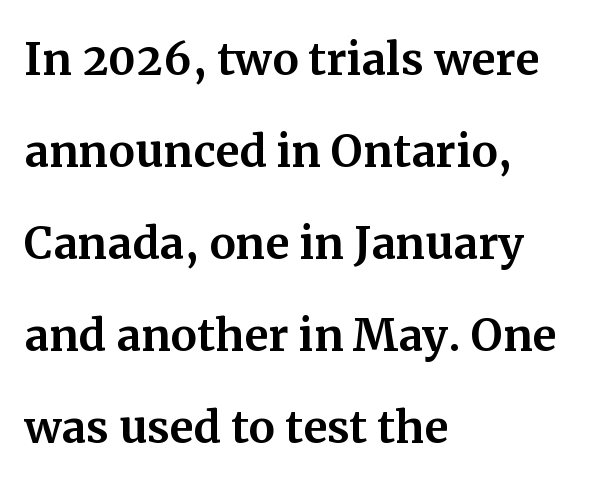
{"serif": "yes", "italic": "no", "width": "normal", "stroke_contrast": "medium", "x_height": "medium", "monospaced": "no", "underline": "no", "align": "left", "line_spacing": "normal", "line_spacing_ratio": 1.56, "letter_spacing": "normal", "letter_spacing_em": 0.0, "glyph_px": 59}
